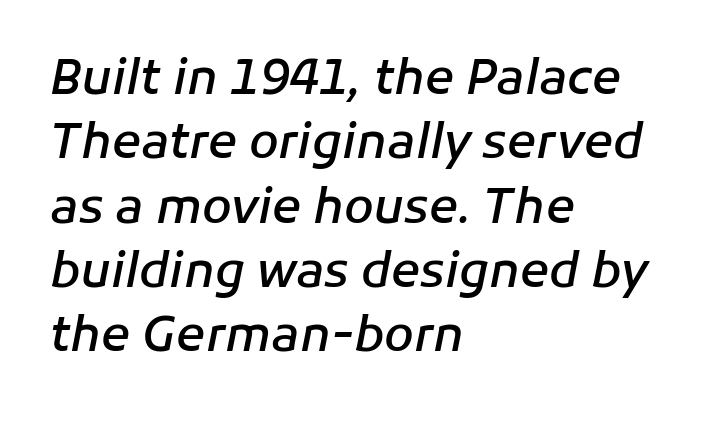
{"italic": "yes", "lean": "right", "slant_degrees": 11, "bold": "semi", "weight": "semibold", "width": "normal", "stroke_contrast": "low", "x_height": "medium", "monospaced": "no", "underline": "no", "align": "left", "line_spacing": "normal", "line_spacing_ratio": 1.34, "letter_spacing": "normal", "letter_spacing_em": 0.0, "glyph_px": 48}
